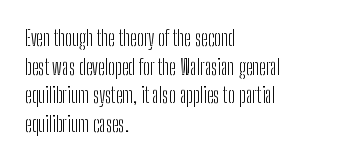
{"italic": "no", "bold": "no", "underline": "no", "align": "left", "line_spacing": "normal", "line_spacing_ratio": 1.36, "letter_spacing": "normal", "letter_spacing_em": 0.0, "glyph_px": 21}
